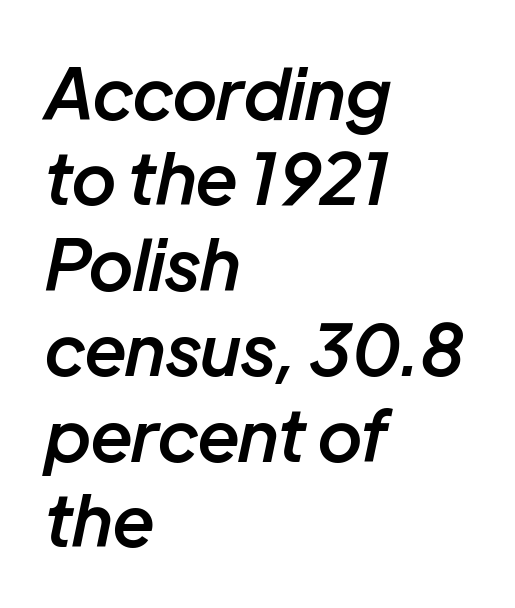
Q: Is the text bold? A: Semi-bold.
Q: Is the text italic (slanted)? A: Yes, it leans right by about 12 degrees.
Q: Is the text underlined? A: No.
Q: How is the paragraph aligned? A: Left-aligned.
Q: Is the spacing between letters normal or unusually wide? A: Normal.
Q: Width (condensed, normal, or wide)? A: Normal.
Q: Stroke contrast? A: Low.
Q: x-height? A: Medium.
Q: Monospaced? A: No.
